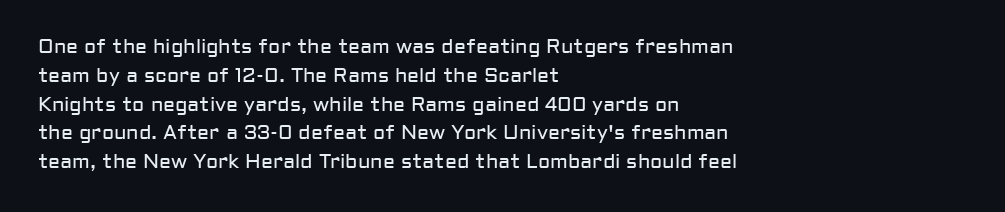
Q: Is the text bold? A: No.
Q: Is the text italic (slanted)? A: No, it is upright.
Q: Is the text underlined? A: No.
Q: How is the paragraph aligned? A: Left-aligned.
Q: Is the spacing between letters normal or unusually wide? A: Normal.
Q: Is the spacing between lines tight, normal or loose? A: Normal.
